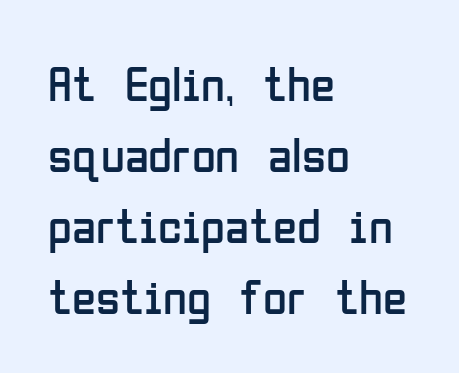
The image shows 49 px regular-weight, condensed sans-serif type, upright; set left-aligned, normal line spacing (1.45x), normal letter spacing, not underlined; low stroke contrast and a medium x-height.
